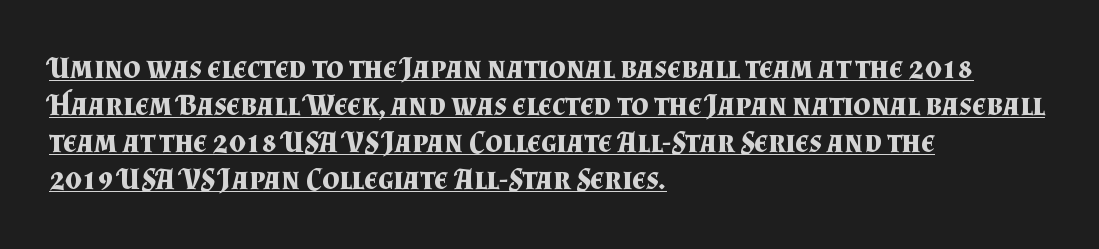
When letters stand straight like this, we call the style roman or upright. The typeface chosen for these lines features serifs. The lines are quadded left. Spacing verdict: proportional, widths tailored to each character. Like a heading marked for emphasis, these lines bear an underscore. On the weight axis this lands at bold, roughly 700.
